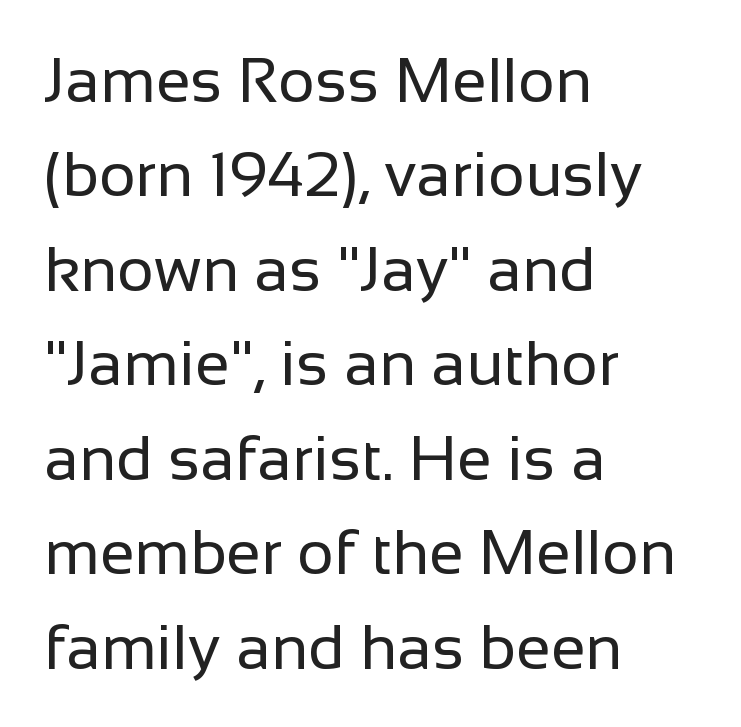
{"serif": "no", "italic": "no", "bold": "no", "weight": "regular", "width": "normal", "stroke_contrast": "low", "x_height": "medium", "monospaced": "no", "underline": "no", "align": "left", "line_spacing": "normal", "line_spacing_ratio": 1.5, "letter_spacing": "normal", "letter_spacing_em": 0.0, "glyph_px": 63}
